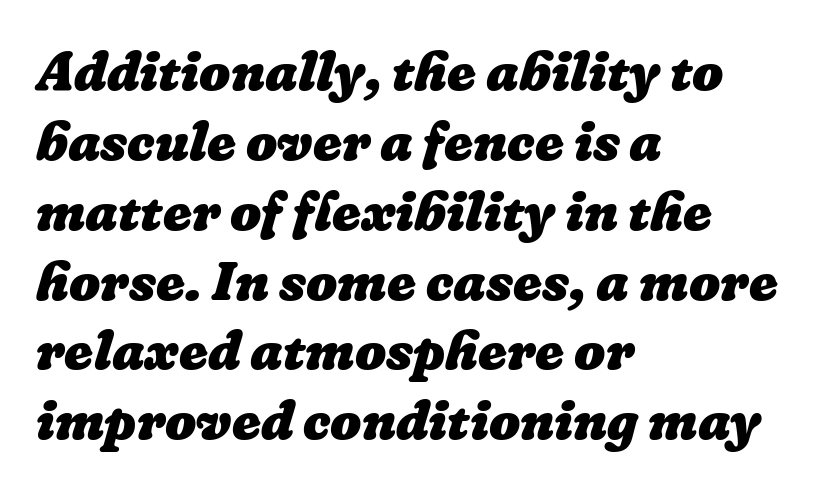
The image shows 55 px heavy type; set left-aligned, normal line spacing (1.27x), normal letter spacing, not underlined; low stroke contrast and a medium x-height.
